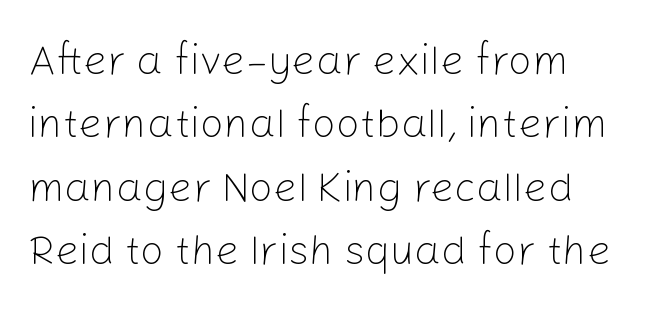
Q: Is the text bold? A: No.
Q: Is the text italic (slanted)? A: No, it is upright.
Q: Is the typeface a serif or a sans-serif typeface? A: Sans-serif.
Q: Is the text underlined? A: No.
Q: How is the paragraph aligned? A: Left-aligned.
Q: Is the spacing between letters normal or unusually wide? A: Normal.
Q: Is the spacing between lines tight, normal or loose? A: Normal.
Q: Width (condensed, normal, or wide)? A: Normal.
Q: Stroke contrast? A: Low.
Q: x-height? A: Medium.
Q: Monospaced? A: No.
